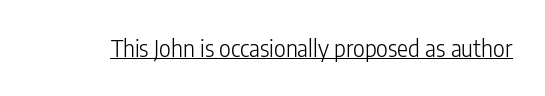
The image shows 23 px text type, upright; set normal letter spacing, underlined.
